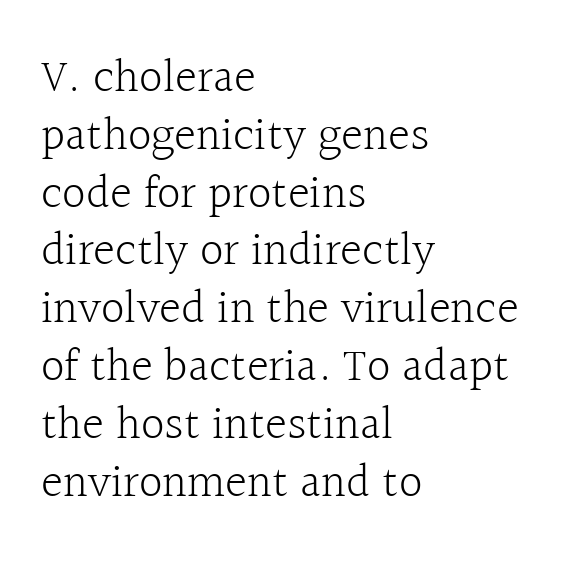
{"serif": "yes", "italic": "no", "bold": "no", "weight": "light", "width": "normal", "x_height": "medium", "monospaced": "no", "underline": "no", "align": "left", "line_spacing_ratio": 1.23, "letter_spacing": "normal", "letter_spacing_em": 0.0, "glyph_px": 47}
